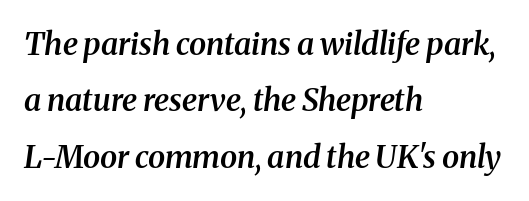
The image shows 31 px semibold serif type, italic (leaning right); set left-aligned, line spacing 1.82x, normal letter spacing, not underlined; medium stroke contrast and a medium x-height.
